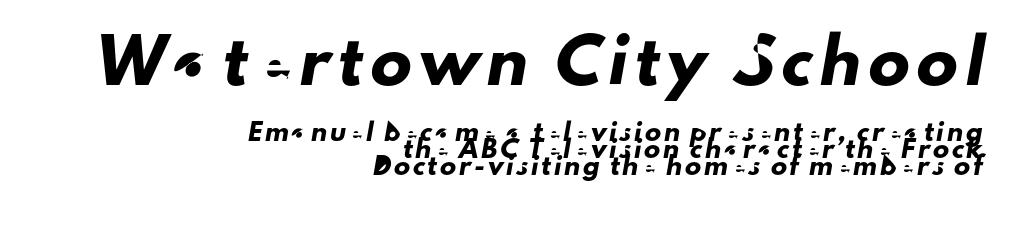
Q: Is the typeface a serif or a sans-serif typeface? A: Sans-serif.
Q: Is the text underlined? A: No.
Q: How is the paragraph aligned? A: Right-aligned.
Q: Is the spacing between lines tight, normal or loose? A: Tight.
Q: Which block of text is set in a larger size, the first (top) or the second (bottom)? A: The first (top) one.
Q: Width (condensed, normal, or wide)? A: Normal.
Q: Stroke contrast? A: Low.
Q: x-height? A: Small.
Q: Monospaced? A: No.
